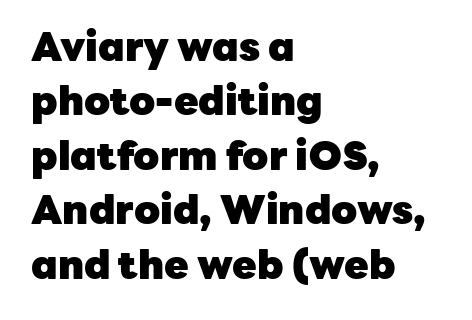
These lines are set flush left with a ragged right edge. I'd describe the lettering as bold — thick and assertive. The typeface chosen for these lines omits serifs. A typesetter would call this zero additional tracking. Vertically, the passage feels balanced, rows spaced as you'd expect. The strip under each line holds only bare page.
